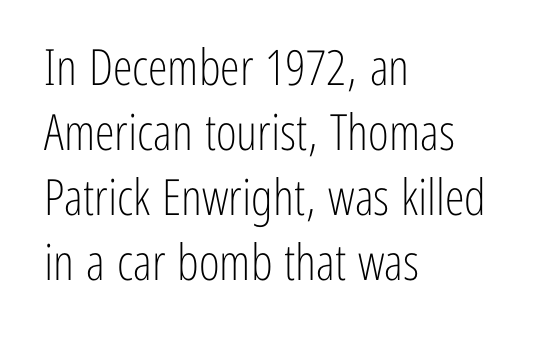
The image shows 50 px light, condensed sans-serif type, upright; set left-aligned, normal line spacing (1.3x), normal letter spacing, not underlined; low stroke contrast and a medium x-height.
